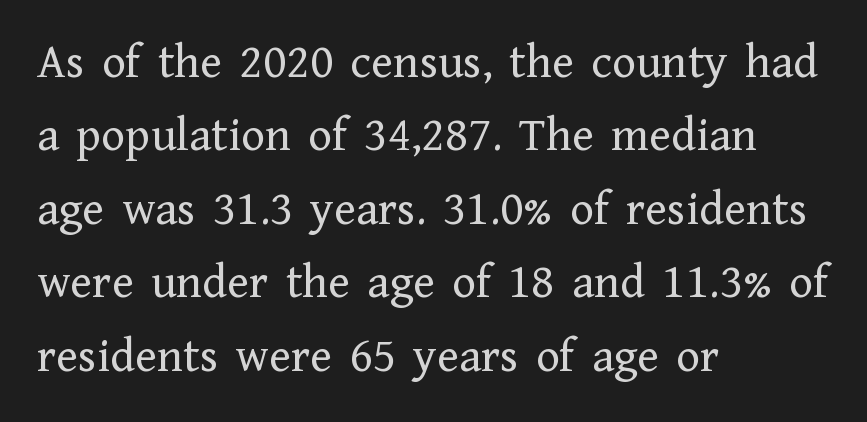
Alignment: flush left. Ascenders rise straight up at ninety degrees. The horizontal fit of the characters is conventional and even. One glance says typical: line gaps are just what's usual. The face used here is proportionally spaced, like ordinary book or web type.
